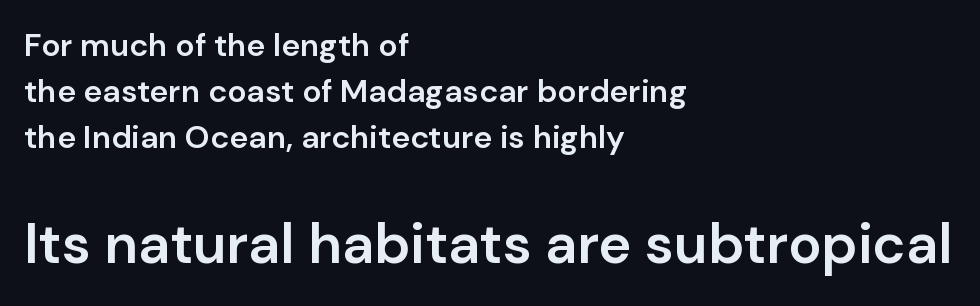
The image shows 56 px semibold sans-serif type, upright; set left-aligned, normal line spacing (1.44x), normal letter spacing, not underlined; the second (bottom) block is 1.75x larger; low stroke contrast and a medium x-height.
